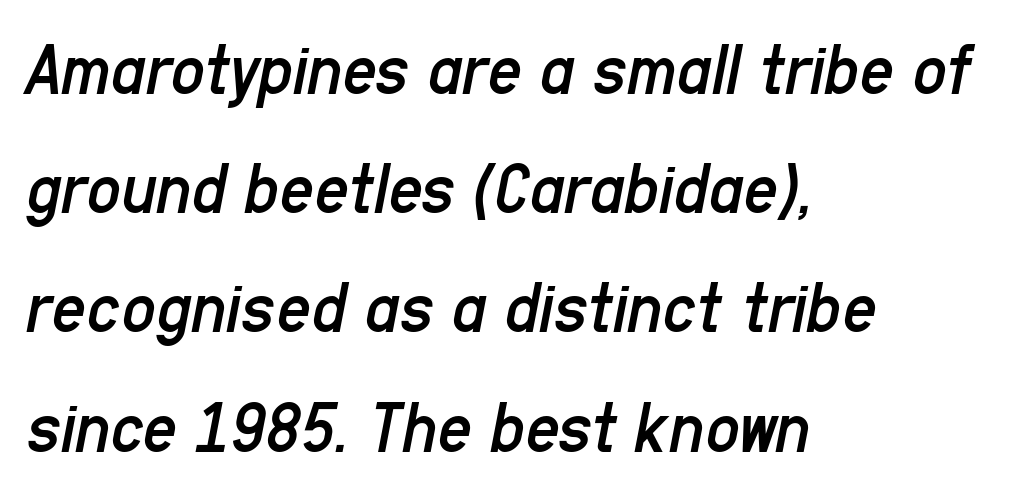
The image shows 75 px regular-weight, condensed type, italic (leaning right); set left-aligned, normal line spacing (1.59x), normal letter spacing, not underlined; low stroke contrast and a medium x-height.
